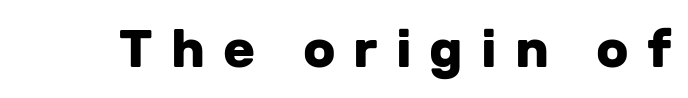
Q: Is the text bold? A: Yes.
Q: Is the text italic (slanted)? A: No, it is upright.
Q: Is the typeface a serif or a sans-serif typeface? A: Sans-serif.
Q: Is the text underlined? A: No.
Q: Is the spacing between letters normal or unusually wide? A: Unusually wide.
Q: Width (condensed, normal, or wide)? A: Normal.
Q: Stroke contrast? A: Low.
Q: x-height? A: Medium.
Q: Monospaced? A: No.
